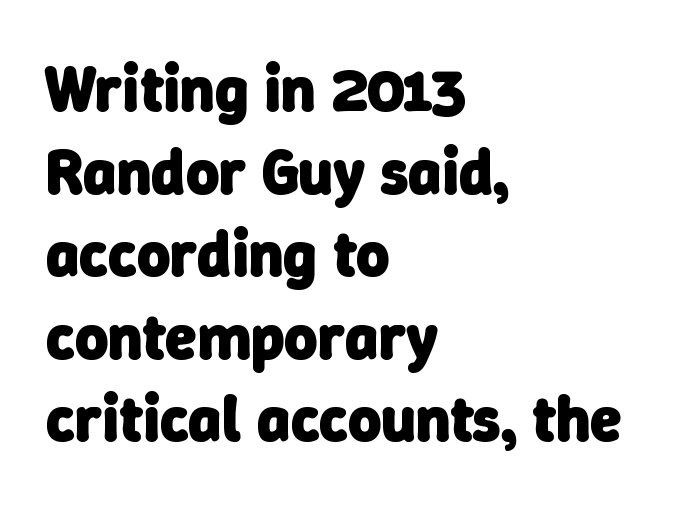
{"serif": "no", "bold": "yes", "weight": "heavy", "width": "normal", "stroke_contrast": "low", "x_height": "medium", "monospaced": "no", "underline": "no", "align": "left", "line_spacing": "normal", "line_spacing_ratio": 1.29, "letter_spacing": "normal", "letter_spacing_em": 0.0, "glyph_px": 64}
